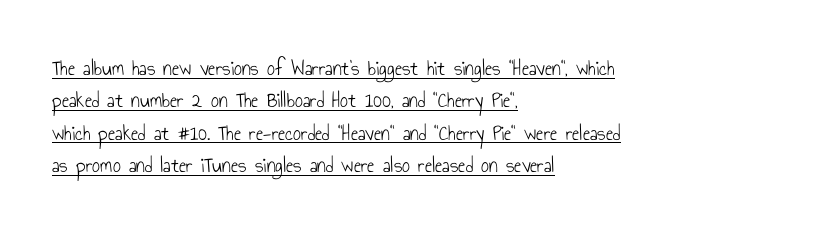
{"italic": "no", "bold": "no", "underline": "yes", "align": "left", "line_spacing": "normal", "line_spacing_ratio": 1.47, "letter_spacing": "normal", "letter_spacing_em": 0.0, "glyph_px": 22}
